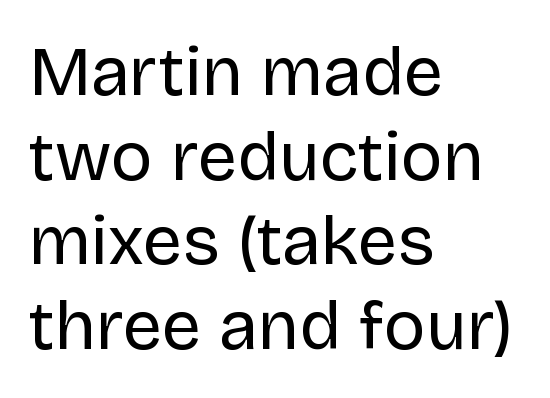
Between one letter and the next there's only the usual sliver of space. If you drew a ruler down the left edge, every line would touch it. The specimen reads as upright at a glance. This rendering employs a face without finishing strokes, i.e., a sans-serif.
